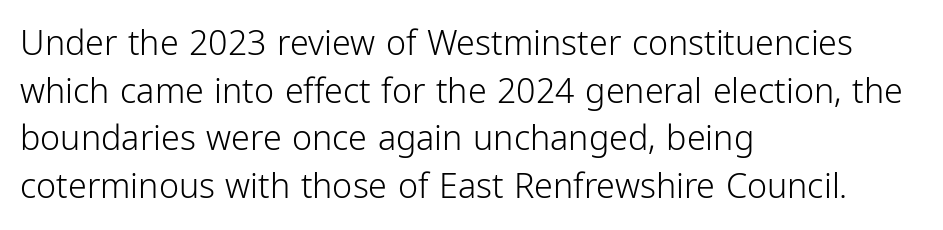
Q: Is the text bold? A: No.
Q: Is the text italic (slanted)? A: No, it is upright.
Q: Is the typeface a serif or a sans-serif typeface? A: Sans-serif.
Q: Is the text underlined? A: No.
Q: How is the paragraph aligned? A: Left-aligned.
Q: Is the spacing between letters normal or unusually wide? A: Normal.
Q: Is the spacing between lines tight, normal or loose? A: Normal.
Q: Width (condensed, normal, or wide)? A: Condensed.
Q: Stroke contrast? A: Low.
Q: x-height? A: Medium.
Q: Monospaced? A: No.
